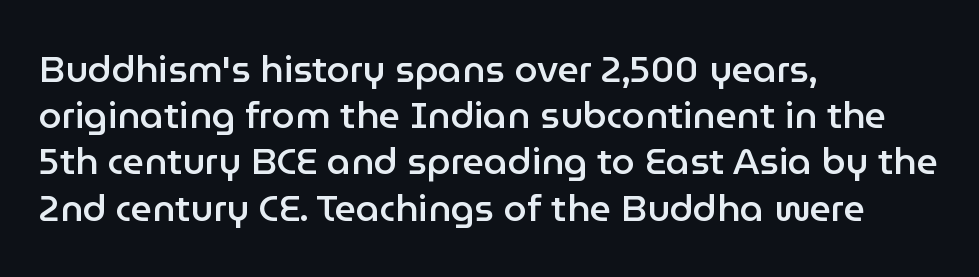
Q: Is the text bold? A: Semi-bold.
Q: Is the text italic (slanted)? A: No, it is upright.
Q: Is the typeface a serif or a sans-serif typeface? A: Sans-serif.
Q: Is the text underlined? A: No.
Q: How is the paragraph aligned? A: Left-aligned.
Q: Is the spacing between letters normal or unusually wide? A: Normal.
Q: Is the spacing between lines tight, normal or loose? A: Normal.
Q: Width (condensed, normal, or wide)? A: Normal.
Q: Stroke contrast? A: Low.
Q: x-height? A: Medium.
Q: Monospaced? A: No.
